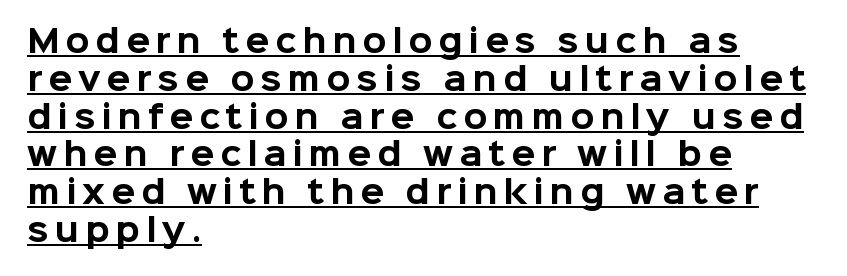
Typesetter's note: full bold, strokes at maximum text heaviness. Each letter keeps its own natural width here, so spacing adapts to shape. These lines were composed using upright roman letters. If you drew a ruler down the left edge, every line would touch it.
